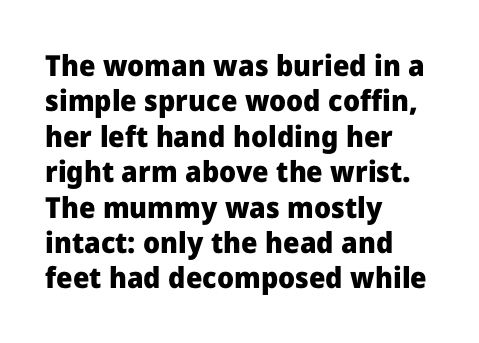
Typographically, this falls in the sans-serif category. Proportional: the letters do not fall into vertical columns. The space beneath each line is pristine and unruled. The rendering anchors every line to the left-hand side. The letters stand straight up with perfectly vertical stems.
